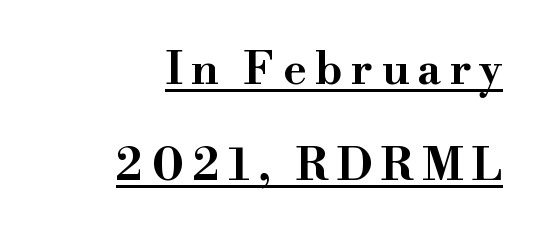
Q: Is the text italic (slanted)? A: No, it is upright.
Q: Is the typeface a serif or a sans-serif typeface? A: Serif.
Q: Is the text underlined? A: Yes.
Q: How is the paragraph aligned? A: Right-aligned.
Q: Is the spacing between lines tight, normal or loose? A: Loose.
Q: Width (condensed, normal, or wide)? A: Wide.
Q: Stroke contrast? A: High.
Q: x-height? A: Small.
Q: Monospaced? A: No.
